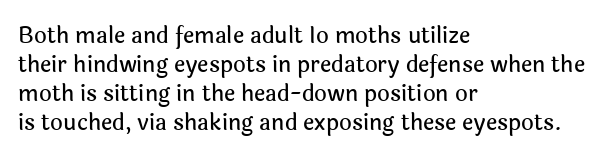
The image shows 22 px text type, upright; set left-aligned, normal line spacing (1.32x), normal letter spacing, not underlined.
